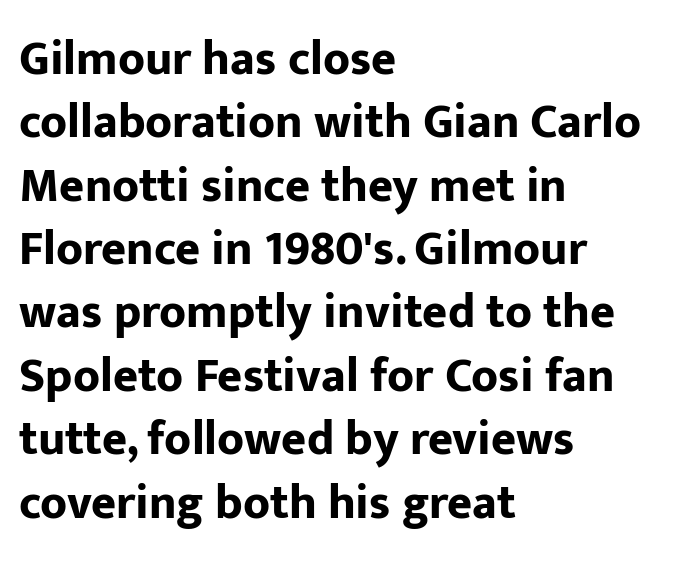
{"serif": "no", "italic": "no", "bold": "yes", "weight": "bold", "width": "normal", "stroke_contrast": "low", "x_height": "medium", "monospaced": "no", "underline": "no", "align": "left", "line_spacing": "normal", "line_spacing_ratio": 1.32, "letter_spacing": "normal", "letter_spacing_em": 0.0, "glyph_px": 48}
